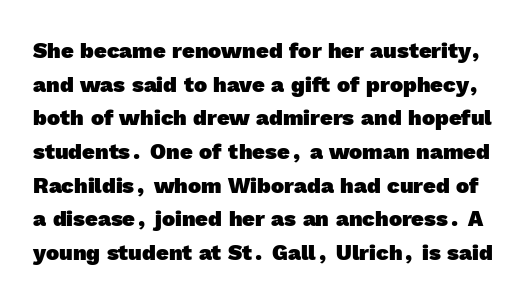
{"bold": "yes", "underline": "no", "line_spacing": "normal", "line_spacing_ratio": 1.53, "letter_spacing": "normal", "letter_spacing_em": 0.0, "glyph_px": 22}
